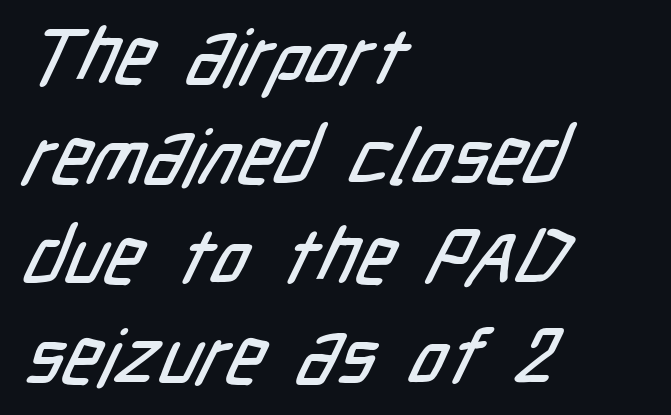
Q: Is the typeface a serif or a sans-serif typeface? A: Sans-serif.
Q: Is the text underlined? A: No.
Q: How is the paragraph aligned? A: Left-aligned.
Q: Is the spacing between letters normal or unusually wide? A: Normal.
Q: Is the spacing between lines tight, normal or loose? A: Normal.
Q: Width (condensed, normal, or wide)? A: Condensed.
Q: Stroke contrast? A: Low.
Q: x-height? A: Medium.
Q: Monospaced? A: No.
